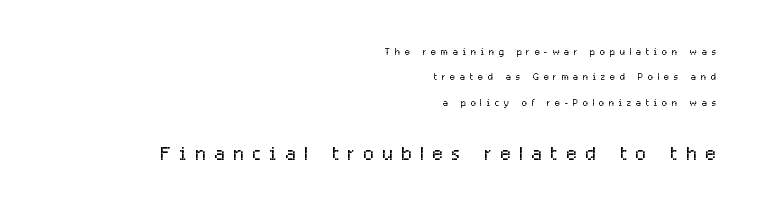
The image shows 27 px text type, upright; set right-aligned, line spacing 1.81x, unusually wide letter spacing (+0.33 em), not underlined; the second (bottom) block is 1.93x larger.
